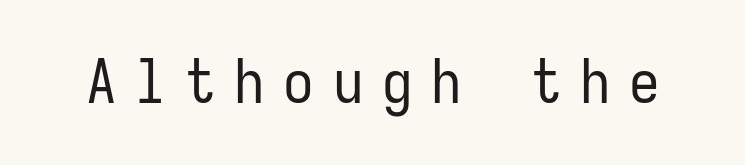
Nope, not italic — everything's standing straight. Substantial extra tracking has been applied to these lines. Stems and bowls with no extra thickness — not bold. The rendering uses typewriter-style spacing with identical character cells. Underlining? Definitely not there.
